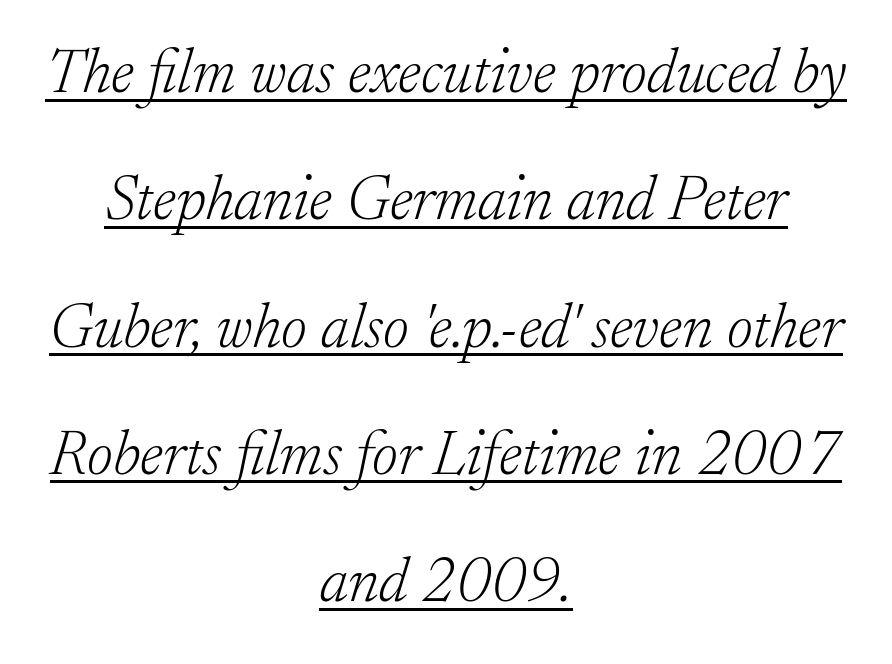
The image shows 63 px light serif type, italic (leaning right); set centered, loose line spacing (2.02x), normal letter spacing, underlined; low stroke contrast and a small x-height.
